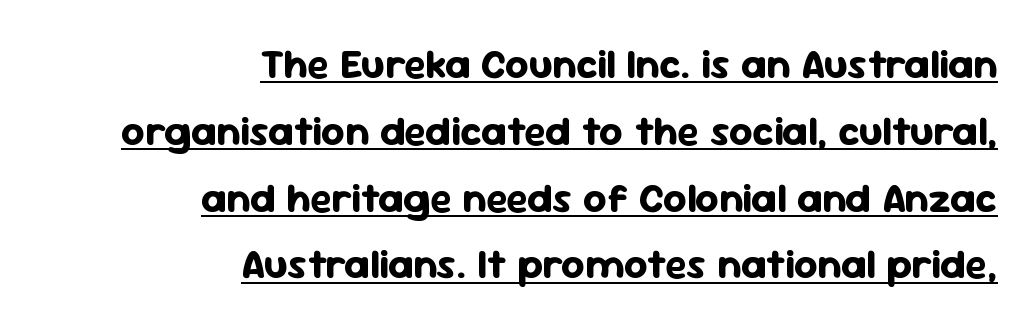
The lines are quadded right. The lettering holds an erect, upright posture throughout. A rule runs beneath these lines of type. Tracking value appears to be zero — textbook default spacing.
